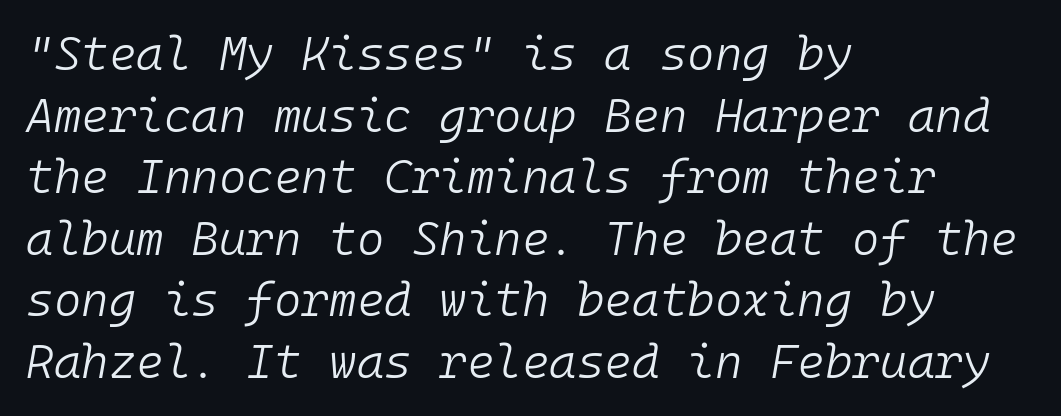
Q: Is the text bold? A: No.
Q: Is the text italic (slanted)? A: Yes, it leans right by about 10 degrees.
Q: Is the text underlined? A: No.
Q: How is the paragraph aligned? A: Left-aligned.
Q: Is the spacing between letters normal or unusually wide? A: Normal.
Q: Is the spacing between lines tight, normal or loose? A: Normal.
Q: Width (condensed, normal, or wide)? A: Normal.
Q: Stroke contrast? A: Low.
Q: x-height? A: Medium.
Q: Monospaced? A: Yes.
